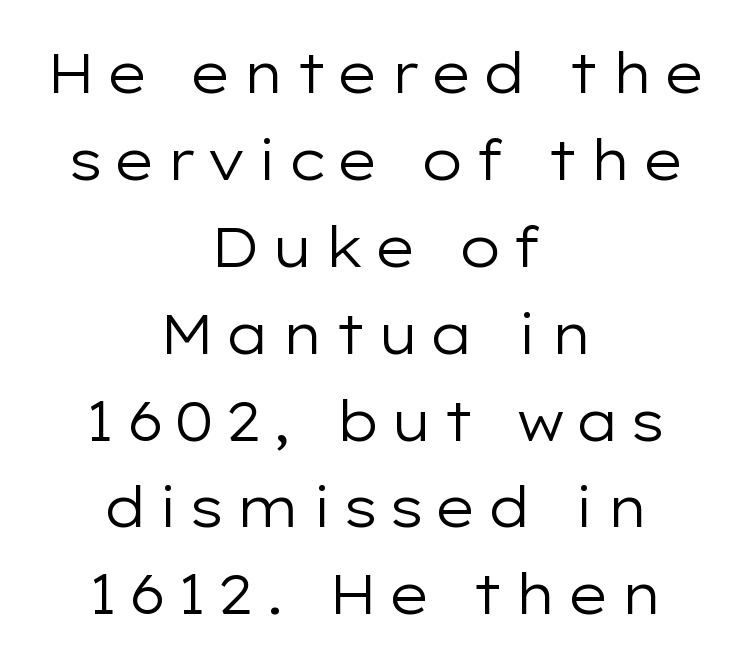
Horizontal alignment here is central, giving a formal, balanced look. The strip under each line holds only bare page. Unlike a traditional serif, this face leaves its strokes unadorned. Compared with a typical body face, this is equally light or lighter still. Every stem runs plumb, perpendicular to the baseline. Proportional: the letters do not fall into vertical columns.
